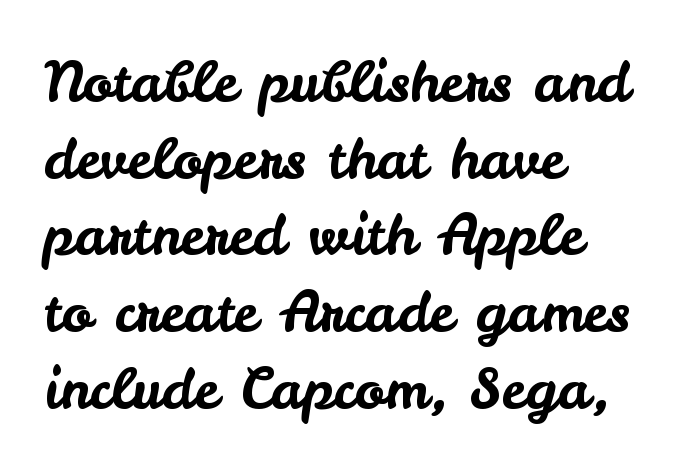
{"serif": "no", "width": "normal", "stroke_contrast": "low", "x_height": "small", "monospaced": "no", "underline": "no", "align": "left", "line_spacing": "normal", "line_spacing_ratio": 1.37, "letter_spacing": "normal", "letter_spacing_em": 0.0, "glyph_px": 56}
